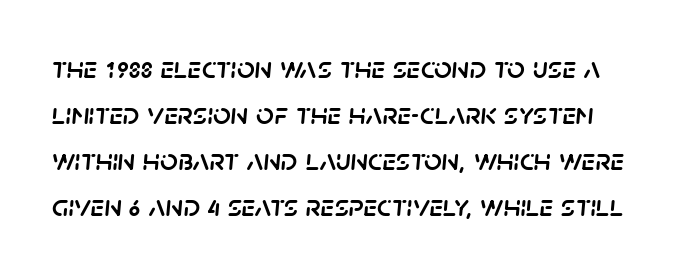
The image shows 31 px text type, italic (leaning right); set normal line spacing (1.48x), normal letter spacing, not underlined; low stroke contrast and a large x-height.
